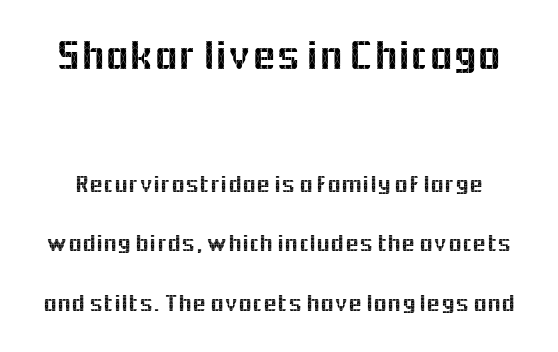
This sample has the flowing, uneven cadence of proportional lettering. The letters stand upright; this is a roman face. Plain, unruled lines of type. The text was rendered using a sans face with plain stroke endings.
